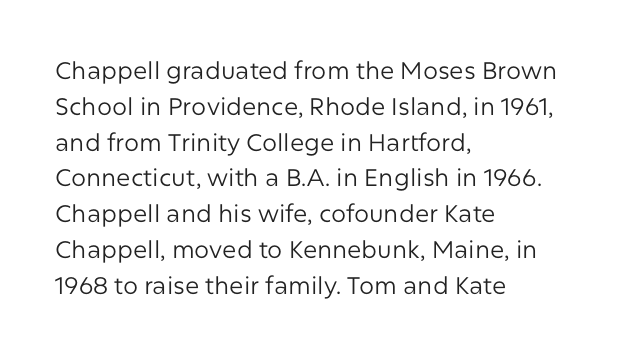
Q: Is the text bold? A: No.
Q: Is the text italic (slanted)? A: No, it is upright.
Q: Is the text underlined? A: No.
Q: How is the paragraph aligned? A: Left-aligned.
Q: Is the spacing between letters normal or unusually wide? A: Normal.
Q: Is the spacing between lines tight, normal or loose? A: Normal.
